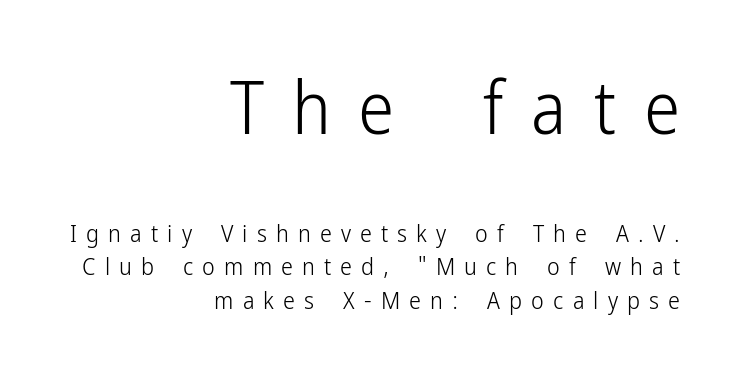
Q: Is the text bold? A: No.
Q: Is the text italic (slanted)? A: No, it is upright.
Q: Is the typeface a serif or a sans-serif typeface? A: Sans-serif.
Q: Is the text underlined? A: No.
Q: How is the paragraph aligned? A: Right-aligned.
Q: Is the spacing between letters normal or unusually wide? A: Unusually wide.
Q: Is the spacing between lines tight, normal or loose? A: Normal.
Q: Which block of text is set in a larger size, the first (top) or the second (bottom)? A: The first (top) one.
Q: Width (condensed, normal, or wide)? A: Condensed.
Q: Stroke contrast? A: Low.
Q: x-height? A: Medium.
Q: Monospaced? A: No.
